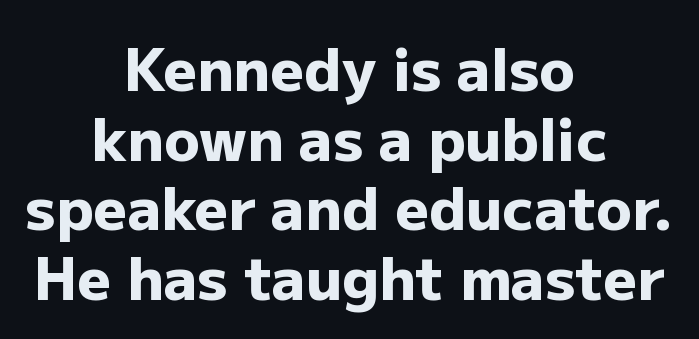
{"serif": "no", "italic": "no", "bold": "yes", "weight": "heavy", "width": "normal", "stroke_contrast": "low", "x_height": "medium", "monospaced": "no", "underline": "no", "align": "center", "line_spacing_ratio": 1.18, "letter_spacing": "normal", "letter_spacing_em": 0.0, "glyph_px": 59}
